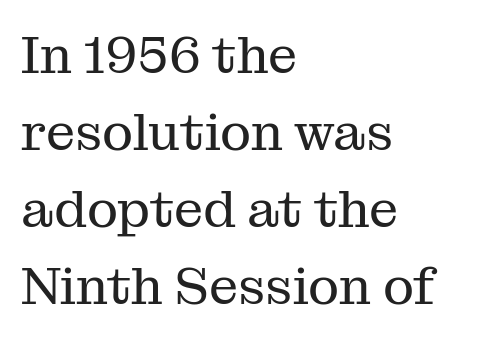
No extra ink here — the face is not bold. The setting favours the left margin, as ordinary paragraphs usually do. Little horizontal feet cap the strokes, marking this as serif type. Nothing unusual about the tracking: characters are spaced as the font intends. The strip under each line holds only bare page.
